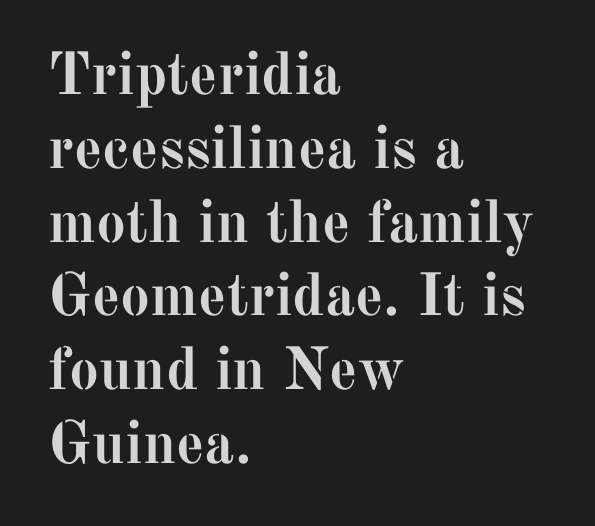
The image shows 60 px semibold serif type, upright; set left-aligned, line spacing 1.23x, normal letter spacing, not underlined; medium stroke contrast and a medium x-height.
